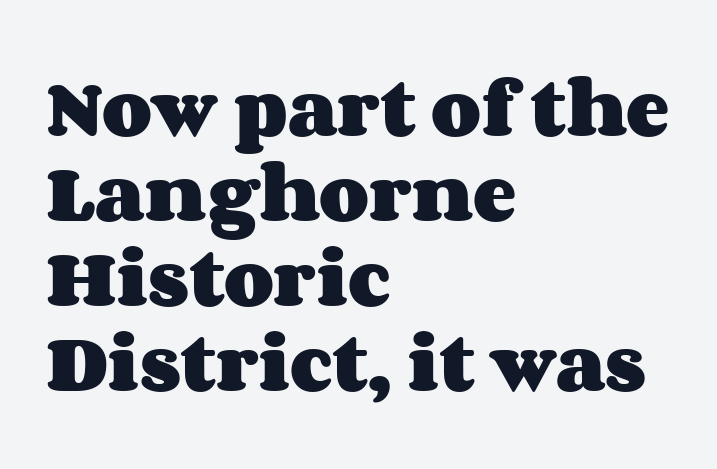
Q: Is the text bold? A: Yes.
Q: Is the text italic (slanted)? A: No, it is upright.
Q: Is the text underlined? A: No.
Q: How is the paragraph aligned? A: Left-aligned.
Q: Is the spacing between letters normal or unusually wide? A: Normal.
Q: Is the spacing between lines tight, normal or loose? A: Normal.
Q: Width (condensed, normal, or wide)? A: Wide.
Q: Stroke contrast? A: Medium.
Q: x-height? A: Large.
Q: Monospaced? A: No.
